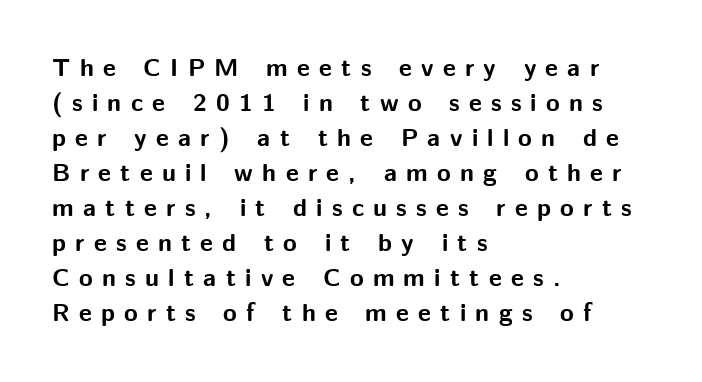
{"italic": "no", "bold": "yes", "underline": "no", "align": "left", "line_spacing": "normal", "line_spacing_ratio": 1.4, "letter_spacing": "wide", "letter_spacing_em": 0.37, "glyph_px": 25}
